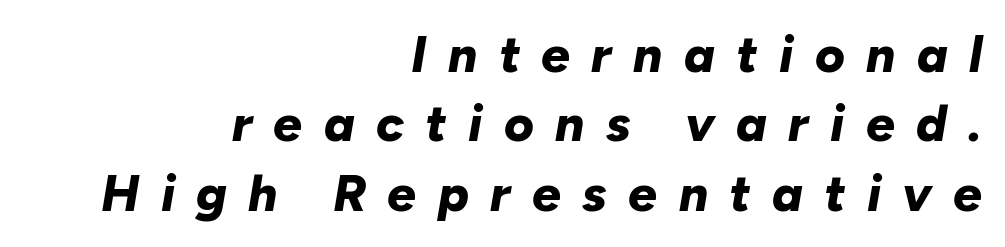
The image shows 51 px bold type, italic (leaning right); set right-aligned, normal line spacing (1.36x), unusually wide letter spacing (+0.42 em), not underlined; low stroke contrast and a medium x-height.
